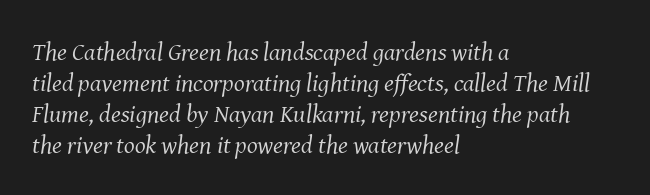
The image shows 25 px text type, italic (leaning right); set left-aligned, line spacing 1.24x, normal letter spacing, not underlined.
